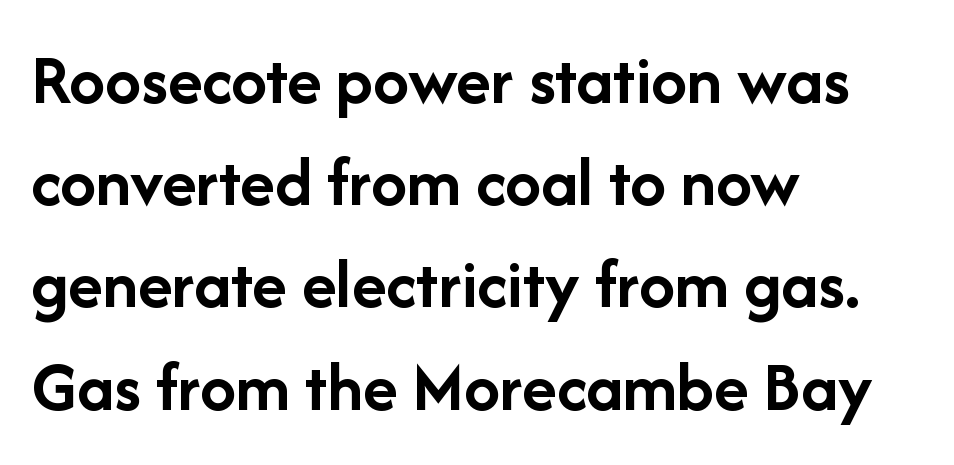
Q: Is the text bold? A: Yes.
Q: Is the text italic (slanted)? A: No, it is upright.
Q: Is the typeface a serif or a sans-serif typeface? A: Sans-serif.
Q: Is the text underlined? A: No.
Q: How is the paragraph aligned? A: Left-aligned.
Q: Is the spacing between letters normal or unusually wide? A: Normal.
Q: Is the spacing between lines tight, normal or loose? A: Normal.
Q: Width (condensed, normal, or wide)? A: Normal.
Q: Stroke contrast? A: Low.
Q: x-height? A: Medium.
Q: Monospaced? A: No.
